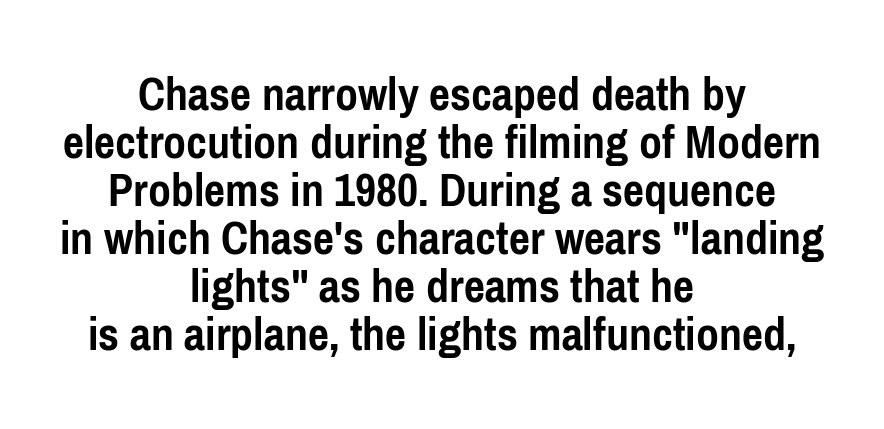
{"serif": "no", "italic": "no", "bold": "yes", "weight": "semibold", "width": "condensed", "stroke_contrast": "low", "x_height": "medium", "monospaced": "no", "underline": "no", "align": "center", "line_spacing": "tight", "line_spacing_ratio": 0.96, "letter_spacing": "normal", "letter_spacing_em": 0.0, "glyph_px": 50}
